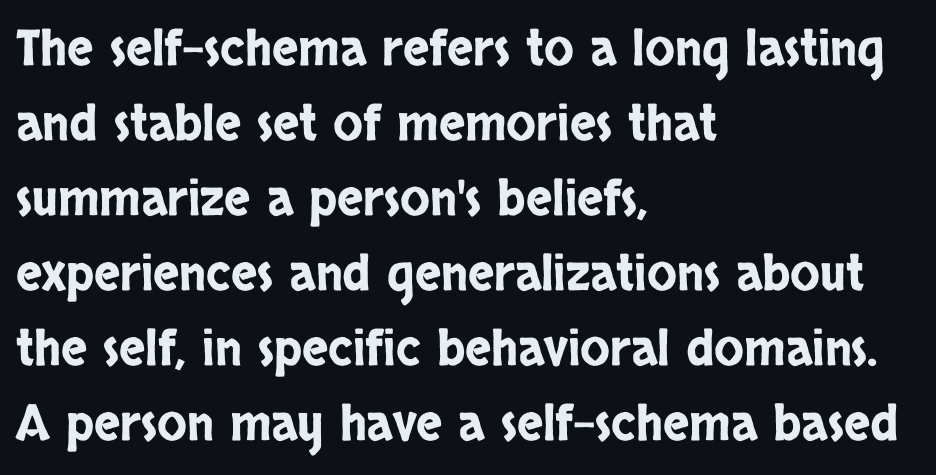
The image shows 49 px condensed sans-serif type, upright; set left-aligned, normal line spacing (1.53x), normal letter spacing, not underlined; low stroke contrast and a large x-height.
